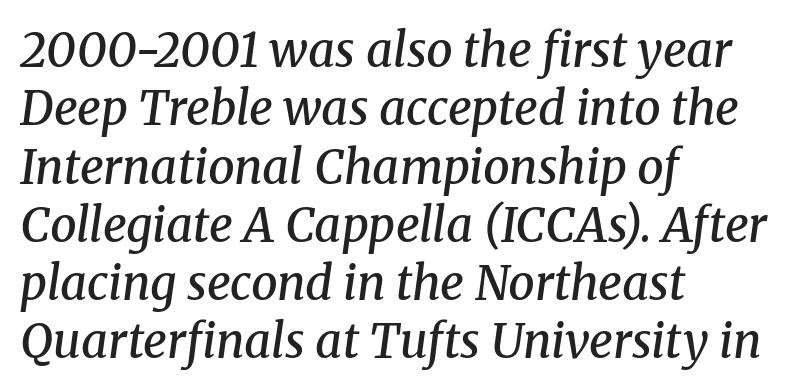
The foot of each line stays bare and open. Style check: oblique. The face used here is rendered with its standard letterfit. Each letter keeps its own natural width here, so spacing adapts to shape.
